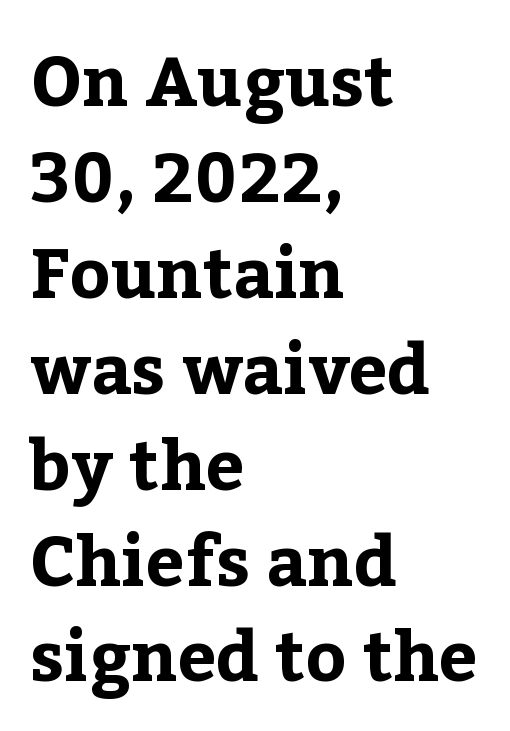
Q: Is the text bold? A: Yes.
Q: Is the text italic (slanted)? A: No, it is upright.
Q: Is the typeface a serif or a sans-serif typeface? A: Serif.
Q: Is the text underlined? A: No.
Q: How is the paragraph aligned? A: Left-aligned.
Q: Is the spacing between letters normal or unusually wide? A: Normal.
Q: Is the spacing between lines tight, normal or loose? A: Normal.
Q: Width (condensed, normal, or wide)? A: Normal.
Q: Stroke contrast? A: Low.
Q: x-height? A: Medium.
Q: Monospaced? A: No.
